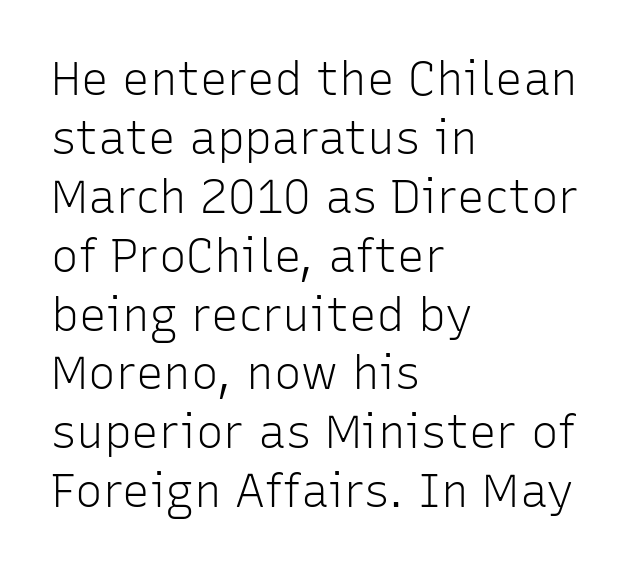
Words float on clear page, feet unadorned. This sample is left-justified, so line endings fall wherever the words run out. Stems here are at most as thick as an everyday book face. Here the designer chose a conventional face with non-uniform glyph widths. These lines keep a tight, regular rhythm from letter to letter.
